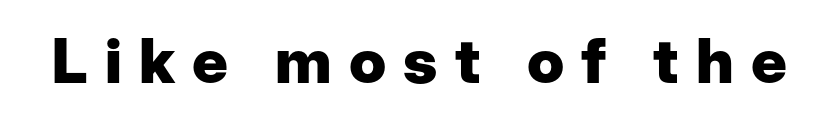
The image shows 62 px heavy sans-serif type, upright; set unusually wide letter spacing (+0.28 em), not underlined; low stroke contrast and a medium x-height.
